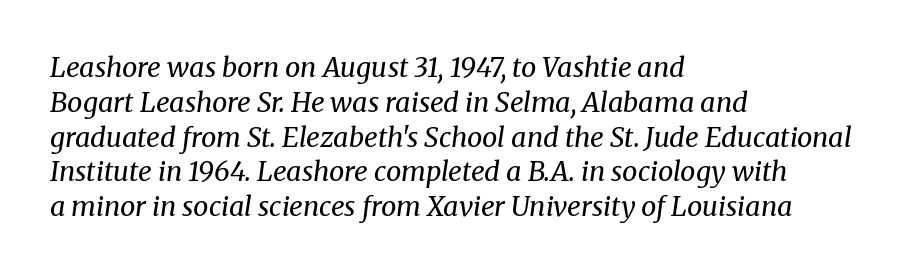
The image shows 27 px text type, italic (leaning right); set left-aligned, normal line spacing (1.29x), normal letter spacing, not underlined.
